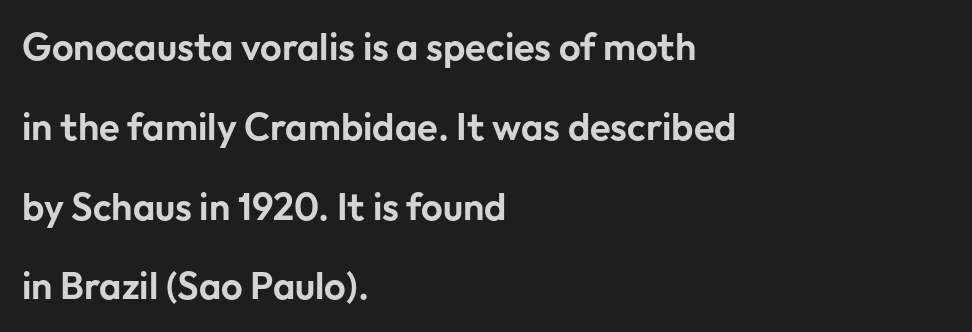
{"serif": "no", "italic": "no", "width": "normal", "stroke_contrast": "low", "x_height": "medium", "monospaced": "no", "underline": "no", "align": "left", "line_spacing": "loose", "line_spacing_ratio": 2.1, "letter_spacing": "normal", "letter_spacing_em": 0.0, "glyph_px": 38}
